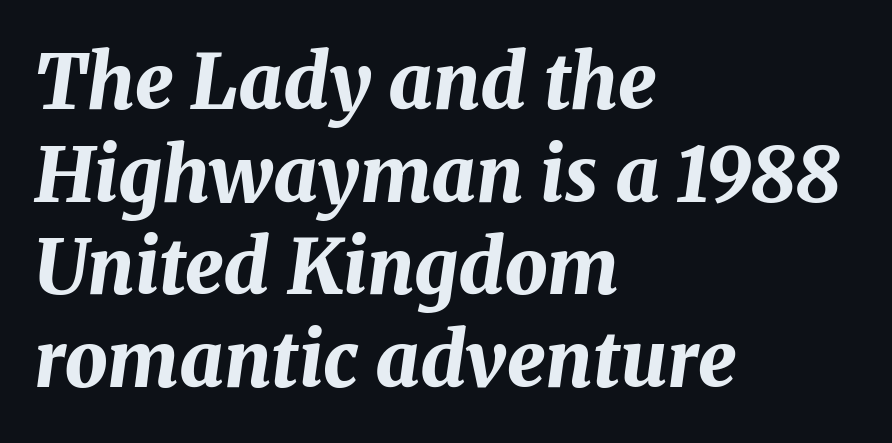
Each glyph is drawn with heavy, bold strokes. Italic? Definitely — the glyphs are oblique. Honestly, the letter spacing is just normal — you wouldn't notice it. Clear beneath every line of the passage. This rendering uses left alignment, leaving the right contour irregular.
